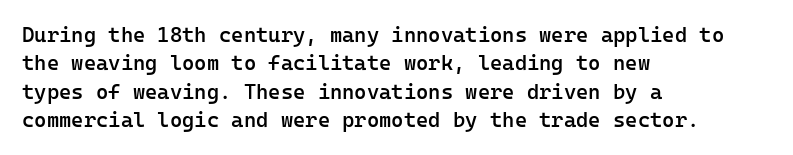
The lines are quadded left. Quick note: not italic, upright. Heft: intermediate — a semibold. Letter spacing: default. Each row of text sits above clean, open space.
